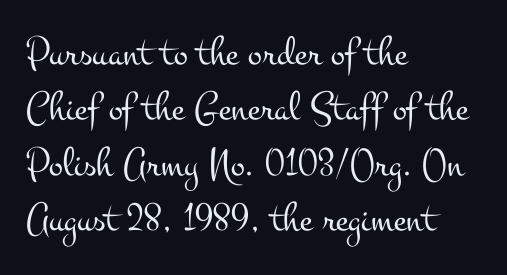
Q: Is the text bold? A: No.
Q: Is the text italic (slanted)? A: Yes.
Q: Is the typeface a serif or a sans-serif typeface? A: Serif.
Q: Is the text underlined? A: No.
Q: How is the paragraph aligned? A: Left-aligned.
Q: Is the spacing between letters normal or unusually wide? A: Normal.
Q: Is the spacing between lines tight, normal or loose? A: Normal.
Q: Width (condensed, normal, or wide)? A: Wide.
Q: Stroke contrast? A: Medium.
Q: x-height? A: Small.
Q: Monospaced? A: No.
